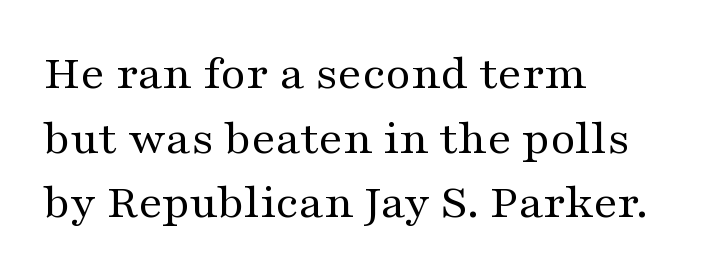
You could not count columns in this text — the font is proportionally spaced. Line starts are locked; line ends wander. Bold? No — there's no thickening of the strokes. Unmarked baselines from the first word to the last.
